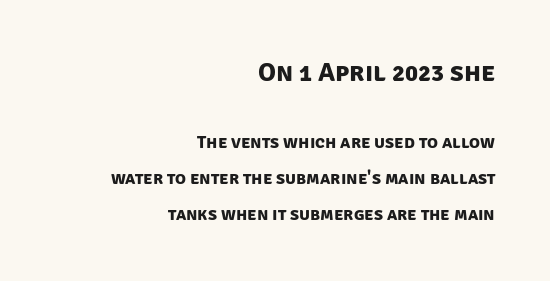
The image shows 27 px bold type; set right-aligned, loose line spacing (2.0x), normal letter spacing, not underlined; the first (top) block is 1.5x larger.
